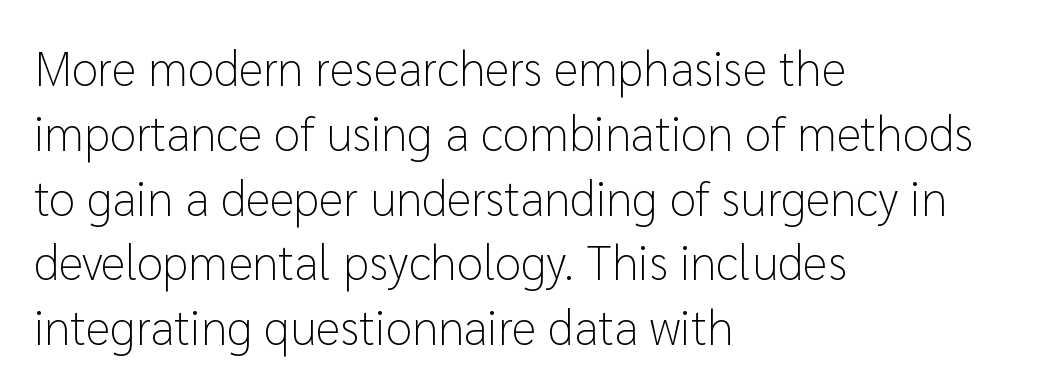
{"serif": "no", "italic": "no", "bold": "no", "weight": "light", "width": "normal", "stroke_contrast": "low", "x_height": "medium", "monospaced": "no", "underline": "no", "align": "left", "line_spacing": "normal", "line_spacing_ratio": 1.35, "letter_spacing": "normal", "letter_spacing_em": 0.0, "glyph_px": 48}
